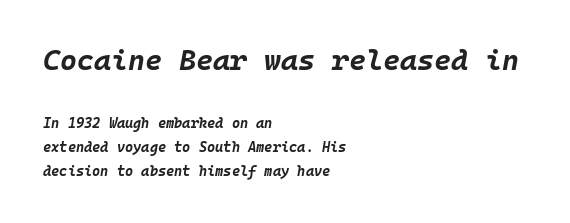
Q: Is the text bold? A: Yes.
Q: Is the text italic (slanted)? A: Yes, it leans right by about 10 degrees.
Q: Is the text underlined? A: No.
Q: How is the paragraph aligned? A: Left-aligned.
Q: Is the spacing between letters normal or unusually wide? A: Normal.
Q: Is the spacing between lines tight, normal or loose? A: Normal.
Q: Which block of text is set in a larger size, the first (top) or the second (bottom)? A: The first (top) one.
Q: Width (condensed, normal, or wide)? A: Normal.
Q: Stroke contrast? A: Low.
Q: x-height? A: Large.
Q: Monospaced? A: Yes.
